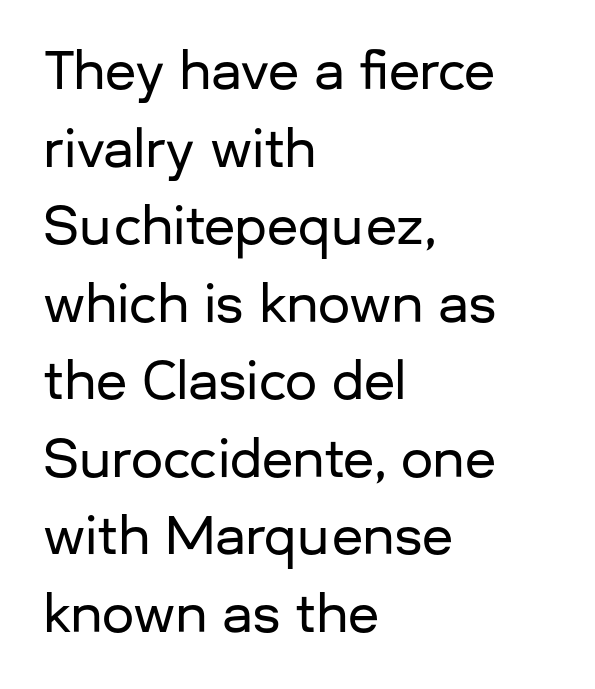
Q: Is the text italic (slanted)? A: No, it is upright.
Q: Is the typeface a serif or a sans-serif typeface? A: Sans-serif.
Q: Is the text underlined? A: No.
Q: How is the paragraph aligned? A: Left-aligned.
Q: Is the spacing between letters normal or unusually wide? A: Normal.
Q: Is the spacing between lines tight, normal or loose? A: Normal.
Q: Width (condensed, normal, or wide)? A: Normal.
Q: Stroke contrast? A: Low.
Q: x-height? A: Medium.
Q: Monospaced? A: No.
